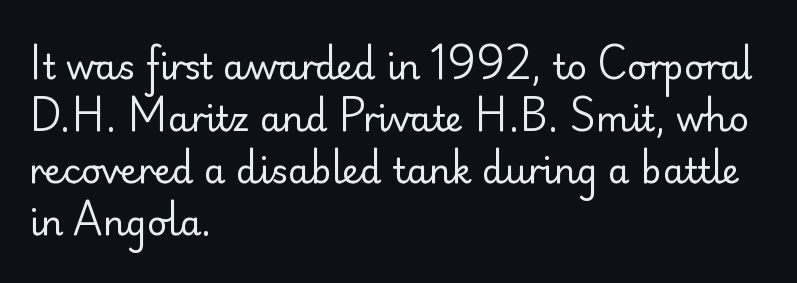
Nobody drew a line under any word here. A quiet, ordinary-to-light weight characterises the typeface. These lines are rendered in a variable-pitch font. You can tell from the bare stems that sans-serif type was used. The gaps between neighbouring characters are ordinary and unremarkable.
